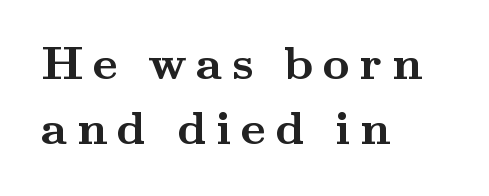
{"serif": "yes", "italic": "no", "bold": "yes", "weight": "semibold", "width": "wide", "stroke_contrast": "medium", "x_height": "small", "monospaced": "no", "underline": "no", "align": "left", "line_spacing": "normal", "line_spacing_ratio": 1.39, "letter_spacing": "wide", "letter_spacing_em": 0.2, "glyph_px": 47}
